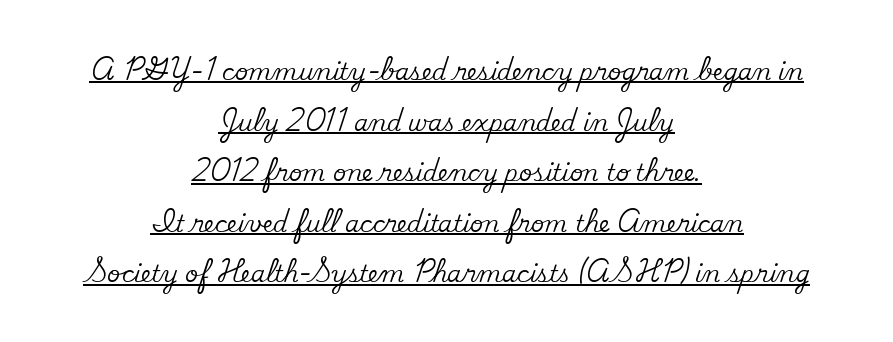
Honestly, the rows look like they've been pulled way apart. Teacher's note: observe the equal gaps on both sides — that is centered alignment. Letter spacing: default.
